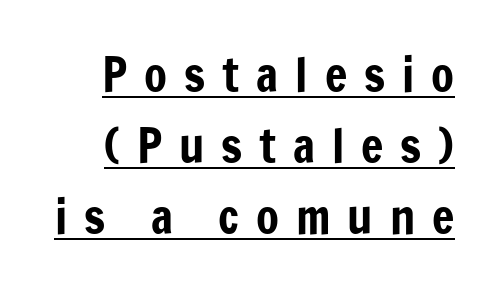
Q: Is the text italic (slanted)? A: No, it is upright.
Q: Is the typeface a serif or a sans-serif typeface? A: Sans-serif.
Q: Is the text underlined? A: Yes.
Q: How is the paragraph aligned? A: Right-aligned.
Q: Is the spacing between letters normal or unusually wide? A: Unusually wide.
Q: Is the spacing between lines tight, normal or loose? A: Normal.
Q: Width (condensed, normal, or wide)? A: Condensed.
Q: Stroke contrast? A: Low.
Q: x-height? A: Medium.
Q: Monospaced? A: No.
